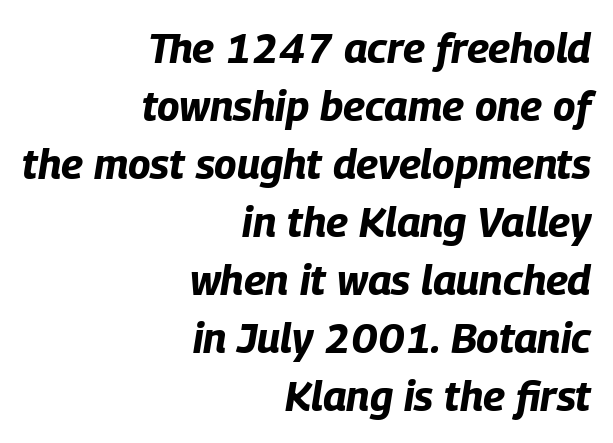
The rendering uses natural spacing where letterforms have individual widths. Between one letter and the next there's only the usual sliver of space. Each line ends at the same right margin while the left side varies. Weight check: bold — yes, fully.
